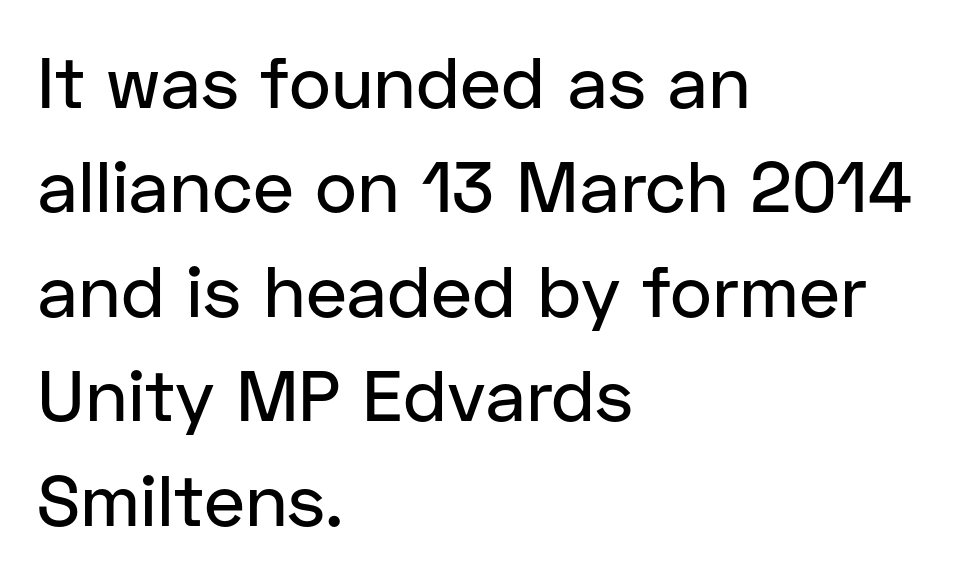
{"serif": "no", "italic": "no", "width": "normal", "stroke_contrast": "low", "x_height": "medium", "monospaced": "no", "underline": "no", "align": "left", "line_spacing": "normal", "line_spacing_ratio": 1.45, "letter_spacing": "normal", "letter_spacing_em": 0.0, "glyph_px": 72}
